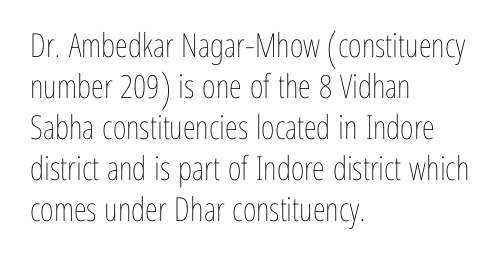
Q: Is the text bold? A: No.
Q: Is the text italic (slanted)? A: No, it is upright.
Q: Is the text underlined? A: No.
Q: How is the paragraph aligned? A: Left-aligned.
Q: Is the spacing between letters normal or unusually wide? A: Normal.
Q: Width (condensed, normal, or wide)? A: Condensed.
Q: Stroke contrast? A: Low.
Q: x-height? A: Medium.
Q: Monospaced? A: No.
